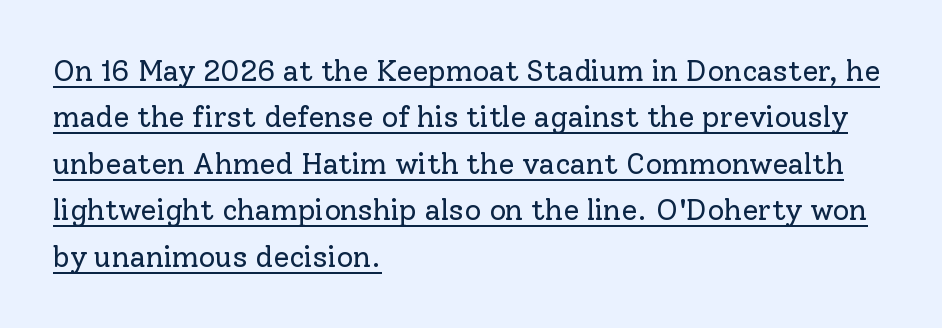
{"serif": "yes", "italic": "no", "bold": "no", "weight": "regular", "width": "normal", "stroke_contrast": "low", "x_height": "medium", "monospaced": "no", "underline": "yes", "align": "left", "line_spacing": "normal", "line_spacing_ratio": 1.6, "letter_spacing": "normal", "letter_spacing_em": 0.0, "glyph_px": 29}
